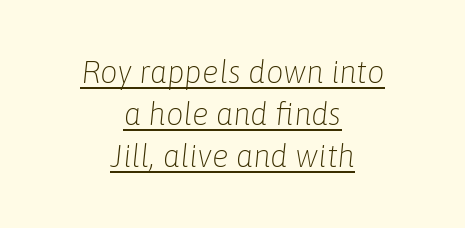
The image shows 31 px light type, italic (leaning right); set centered, normal line spacing (1.35x), normal letter spacing, underlined; low stroke contrast and a medium x-height.
